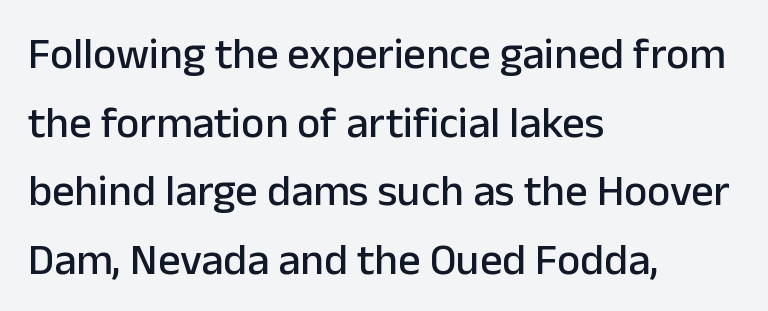
{"serif": "no", "italic": "no", "width": "normal", "stroke_contrast": "low", "x_height": "medium", "monospaced": "no", "underline": "no", "align": "left", "line_spacing": "normal", "line_spacing_ratio": 1.56, "letter_spacing": "normal", "letter_spacing_em": 0.0, "glyph_px": 44}
